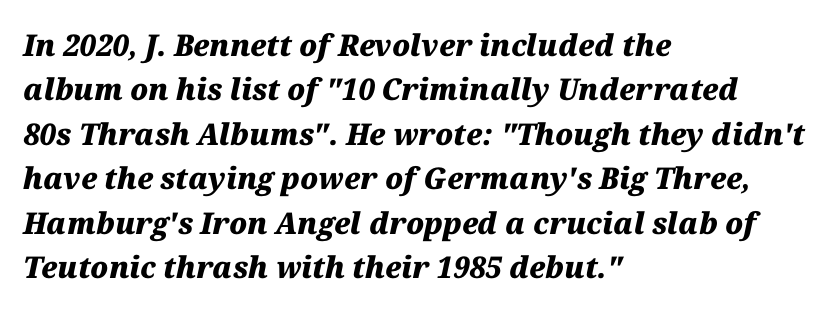
The image shows 30 px heavy type, italic (leaning right); set left-aligned, normal line spacing (1.48x), normal letter spacing, not underlined; medium stroke contrast and a medium x-height.
